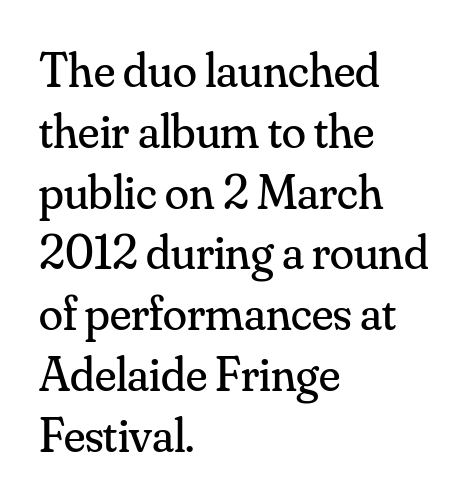
The image shows 49 px regular-weight serif type, upright; set left-aligned, line spacing 1.24x, normal letter spacing, not underlined; medium stroke contrast and a small x-height.
